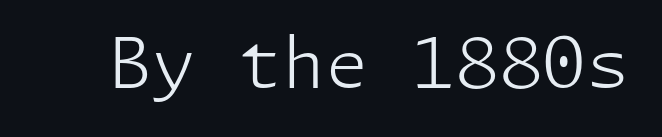
You can tell it's not italic because the verticals are truly vertical. The font sits on the lighter half of the weight spectrum, regular included. Short note: letters normally spaced. Honestly, there is no underline to notice here at all.
